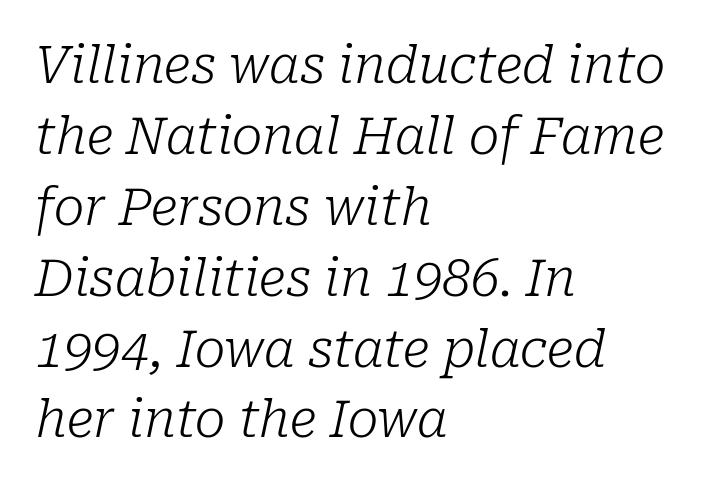
Does the type have serifs? Yes, each stem ends in a small foot. Nothing unusual about the tracking: characters are spaced as the font intends. The lines sit at an ordinary, default distance from one another. Is this a fixed-width face? No — the glyphs have proportional, varying widths. Quick note: italic. Plain, unruled lines of type.
